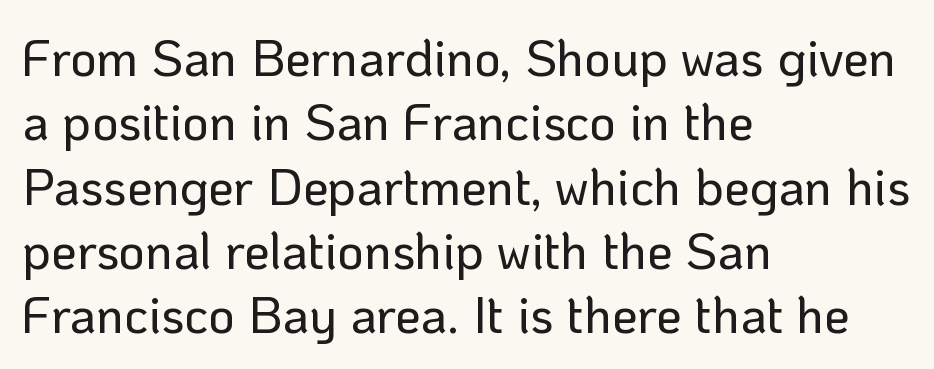
{"serif": "no", "italic": "no", "width": "normal", "stroke_contrast": "low", "x_height": "medium", "monospaced": "no", "underline": "no", "align": "left", "line_spacing": "normal", "line_spacing_ratio": 1.26, "letter_spacing": "normal", "letter_spacing_em": 0.0, "glyph_px": 51}
